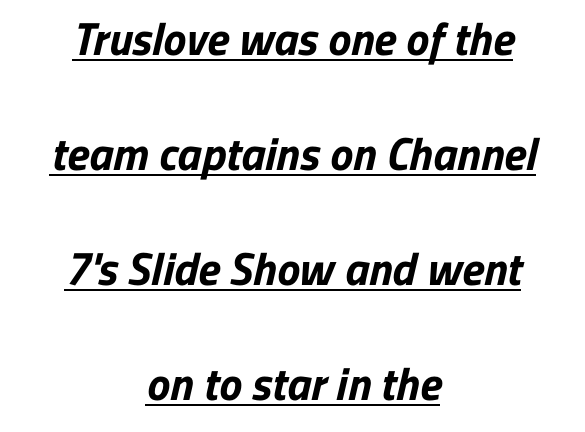
Q: Is the text bold? A: Yes.
Q: Is the typeface a serif or a sans-serif typeface? A: Sans-serif.
Q: Is the text underlined? A: Yes.
Q: How is the paragraph aligned? A: Centered.
Q: Is the spacing between letters normal or unusually wide? A: Normal.
Q: Is the spacing between lines tight, normal or loose? A: Loose.
Q: Width (condensed, normal, or wide)? A: Normal.
Q: Stroke contrast? A: Low.
Q: x-height? A: Medium.
Q: Monospaced? A: No.
